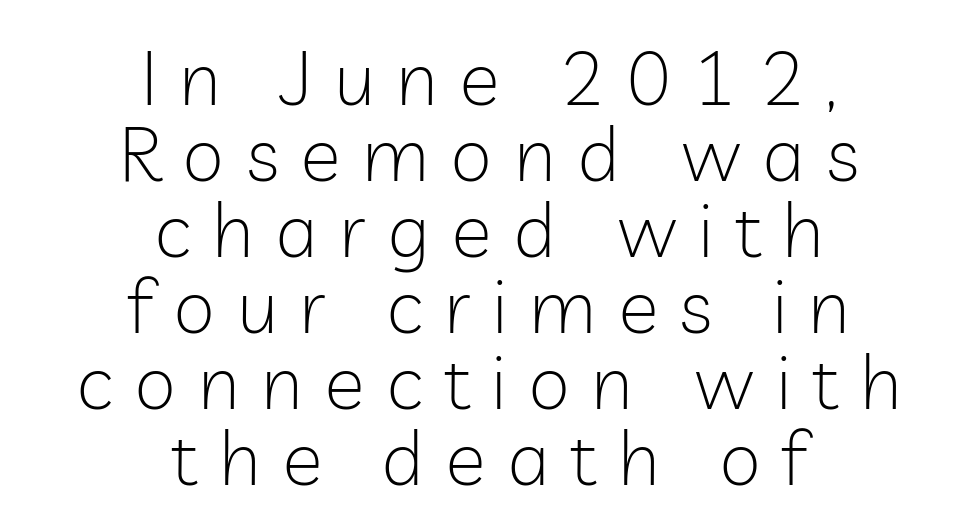
Vertical strokes here are truly vertical. These lines huddle together more closely than default settings would place them. What kind of face is this? One without serifs — a sans. Nobody drew a line under any word here.
